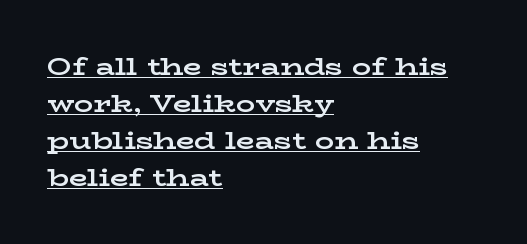
You'd pick this weight for a headline — it's a proper bold. There is no visible air inserted between adjacent glyphs. The face used here appears with an underline applied. This is roman type, the default non-slanted kind. A classic flush-left, rag-right setting is used for this passage. Compared with typical paragraphs, the rows here are spaced about the same.
